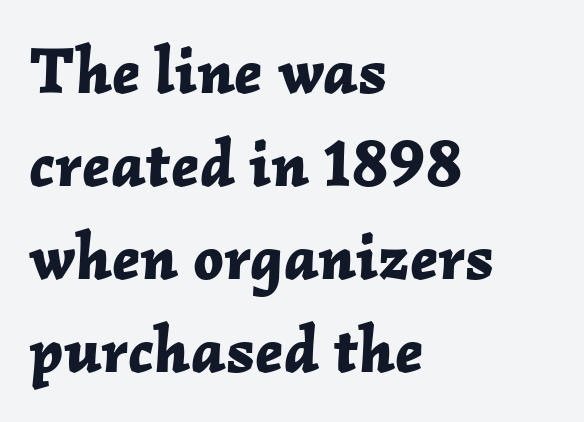
{"italic": "yes", "lean": "right", "slant_degrees": 2, "bold": "yes", "weight": "bold", "width": "normal", "stroke_contrast": "low", "x_height": "medium", "monospaced": "no", "underline": "no", "align": "left", "line_spacing": "normal", "line_spacing_ratio": 1.41, "letter_spacing": "normal", "letter_spacing_em": 0.0, "glyph_px": 66}
